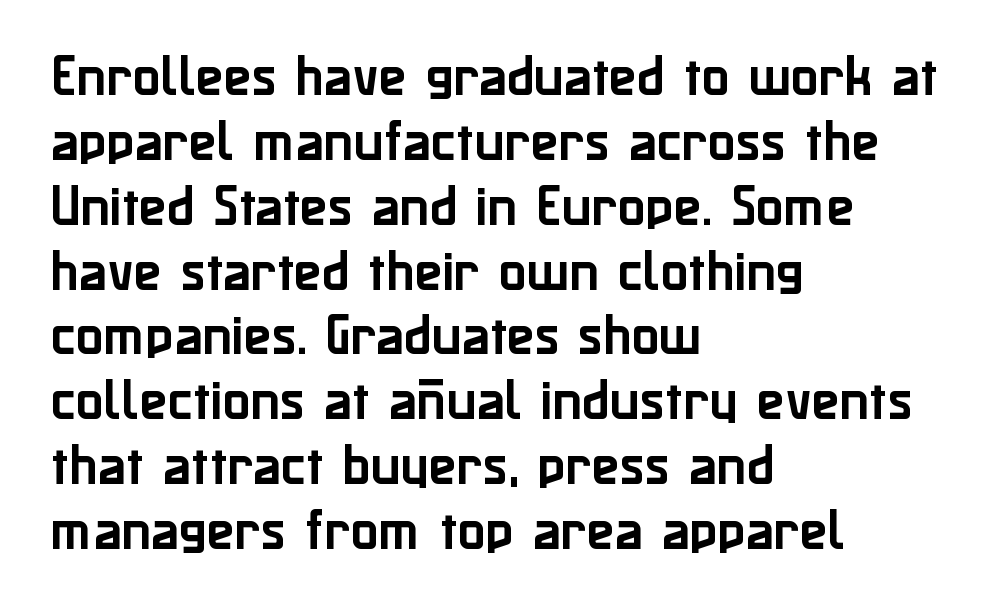
All the whitespace from short lines collects on the right. Do the letters lean? They stand straight. The string is rendered with underlining switched off. Stroke terminals: plain, sans-serif.
